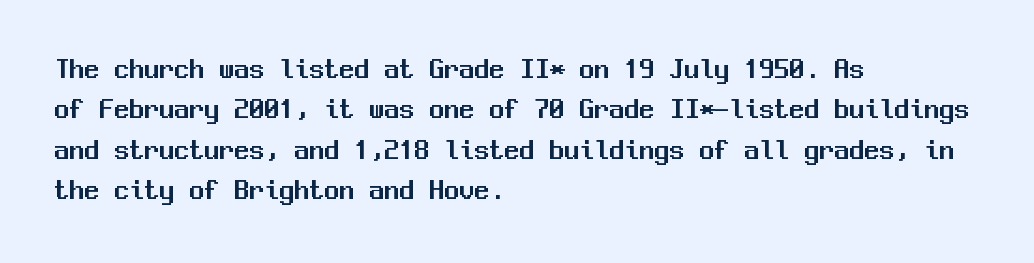
Q: Is the text italic (slanted)? A: No, it is upright.
Q: Is the typeface a serif or a sans-serif typeface? A: Sans-serif.
Q: Is the text underlined? A: No.
Q: How is the paragraph aligned? A: Left-aligned.
Q: Is the spacing between letters normal or unusually wide? A: Normal.
Q: Is the spacing between lines tight, normal or loose? A: Normal.
Q: Width (condensed, normal, or wide)? A: Normal.
Q: Stroke contrast? A: Medium.
Q: x-height? A: Medium.
Q: Monospaced? A: Yes.
